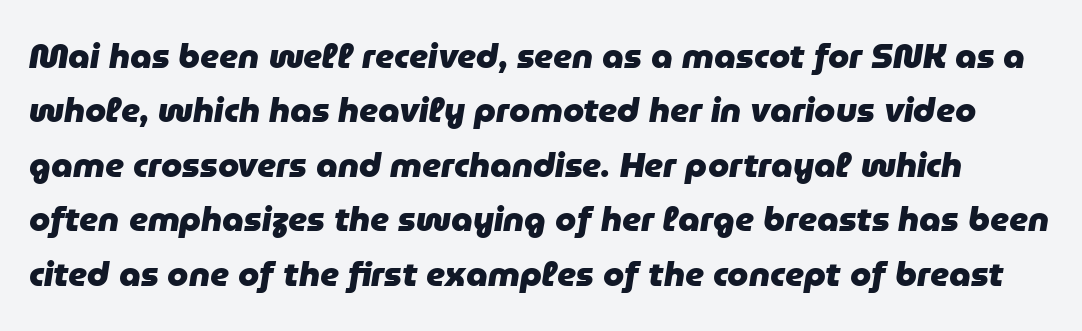
Q: Is the text bold? A: Yes.
Q: Is the text italic (slanted)? A: Yes, it leans right by about 9 degrees.
Q: Is the text underlined? A: No.
Q: Is the spacing between letters normal or unusually wide? A: Normal.
Q: Is the spacing between lines tight, normal or loose? A: Normal.
Q: Width (condensed, normal, or wide)? A: Normal.
Q: Stroke contrast? A: Low.
Q: x-height? A: Medium.
Q: Monospaced? A: No.
